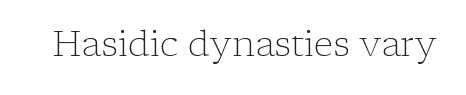
Q: Is the text bold? A: No.
Q: Is the text italic (slanted)? A: No, it is upright.
Q: Is the typeface a serif or a sans-serif typeface? A: Serif.
Q: Is the text underlined? A: No.
Q: Is the spacing between letters normal or unusually wide? A: Normal.
Q: Width (condensed, normal, or wide)? A: Normal.
Q: Stroke contrast? A: Low.
Q: x-height? A: Medium.
Q: Monospaced? A: No.
